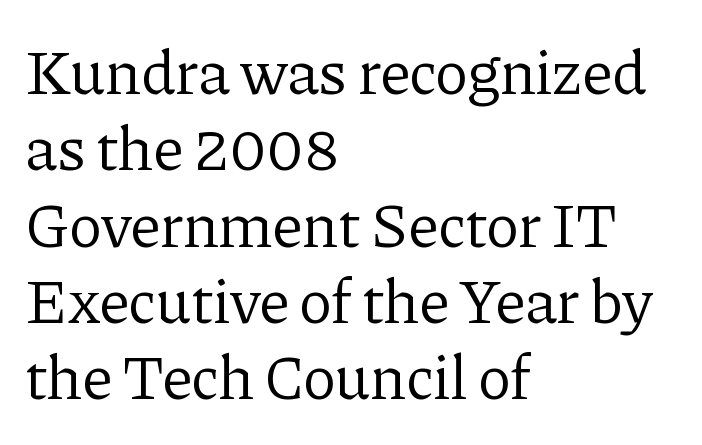
The image shows 62 px regular-weight serif type, upright; set left-aligned, line spacing 1.23x, normal letter spacing, not underlined; low stroke contrast and a medium x-height.
